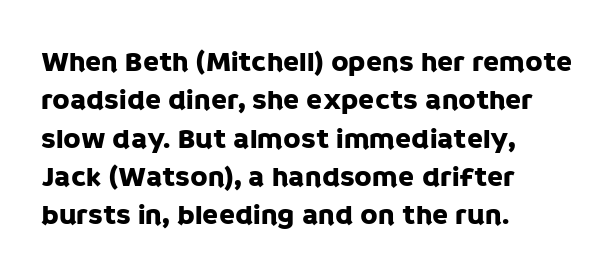
Q: Is the text italic (slanted)? A: No, it is upright.
Q: Is the typeface a serif or a sans-serif typeface? A: Sans-serif.
Q: Is the text underlined? A: No.
Q: How is the paragraph aligned? A: Left-aligned.
Q: Is the spacing between letters normal or unusually wide? A: Normal.
Q: Is the spacing between lines tight, normal or loose? A: Normal.
Q: Width (condensed, normal, or wide)? A: Normal.
Q: Stroke contrast? A: Low.
Q: x-height? A: Large.
Q: Monospaced? A: No.
